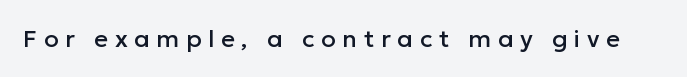
The image shows 24 px text type, upright; set unusually wide letter spacing (+0.28 em), not underlined.
